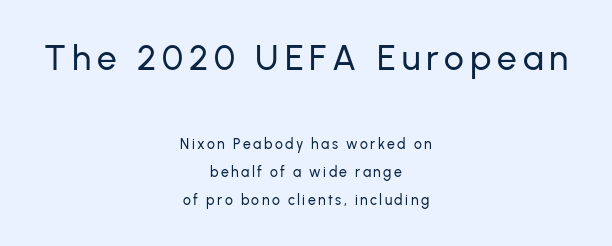
Two sizes are in play, and the larger belongs to the first block. Designer's note — italics off, roman on. The rendering uses natural spacing where letterforms have individual widths. This rendering features lettering with no underline.
